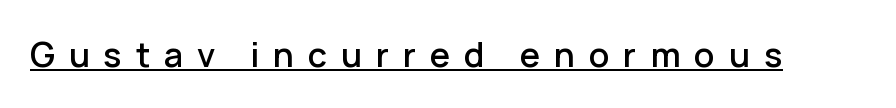
The image shows 34 px sans-serif type, upright; set unusually wide letter spacing (+0.41 em), underlined; low stroke contrast and a medium x-height.
